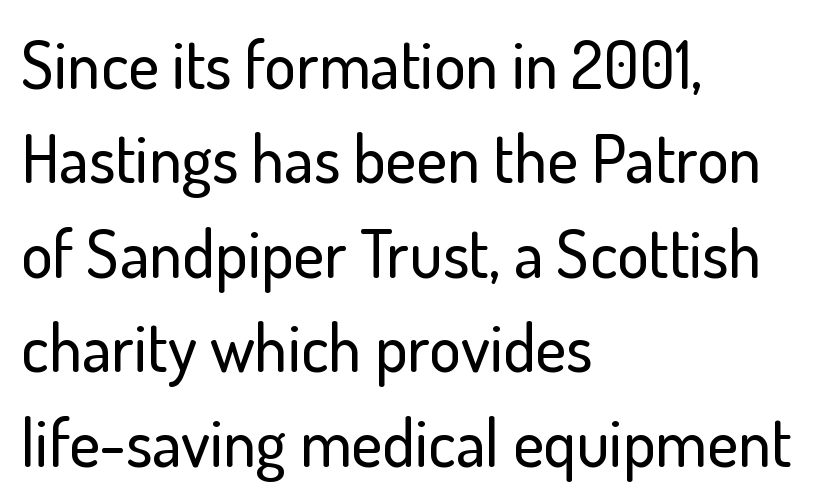
Leading matches the norm, producing a regular column. If you drew a line through each stem, it would be perfectly vertical. Layout note: lines flush left. The strip under each line holds only bare page. Letter spacing: default. A typesetter would label this face a sans.
